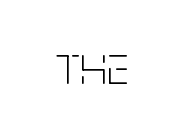
Q: Is the text bold? A: No.
Q: Is the text italic (slanted)? A: No, it is upright.
Q: Is the typeface a serif or a sans-serif typeface? A: Sans-serif.
Q: Is the text underlined? A: No.
Q: Is the spacing between letters normal or unusually wide? A: Normal.
Q: Width (condensed, normal, or wide)? A: Condensed.
Q: Stroke contrast? A: Low.
Q: x-height? A: Large.
Q: Monospaced? A: No.
